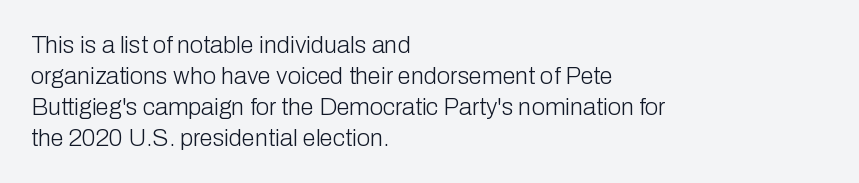
The image shows 24 px text type, upright; set left-aligned, normal line spacing (1.29x), normal letter spacing, not underlined.
